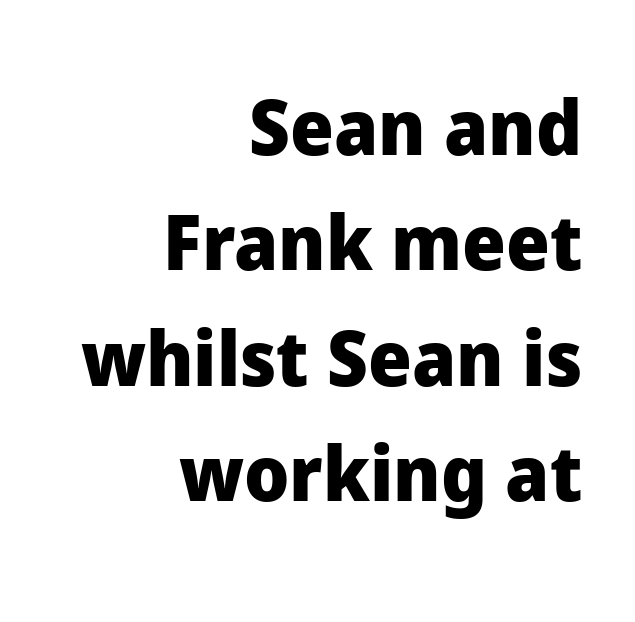
The image shows 77 px heavy sans-serif type, upright; set right-aligned, normal line spacing (1.5x), normal letter spacing, not underlined; low stroke contrast and a medium x-height.
